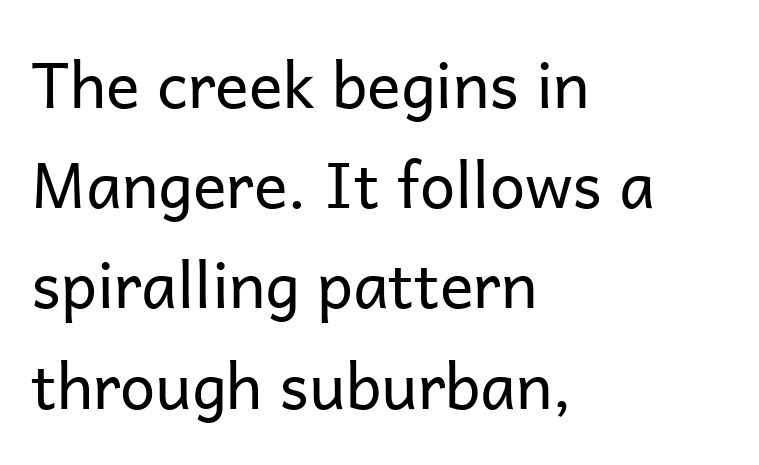
{"serif": "no", "italic": "no", "bold": "no", "weight": "regular", "width": "normal", "stroke_contrast": "low", "x_height": "medium", "monospaced": "no", "underline": "no", "align": "left", "line_spacing": "normal", "line_spacing_ratio": 1.59, "letter_spacing": "normal", "letter_spacing_em": 0.0, "glyph_px": 63}
